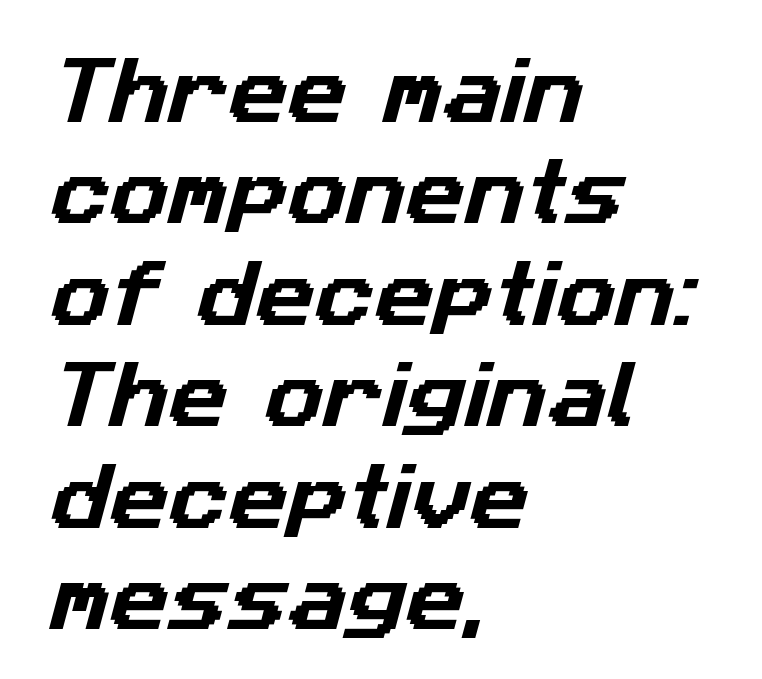
The image shows 73 px sans-serif type; set left-aligned, normal line spacing (1.39x), normal letter spacing, not underlined; low stroke contrast and a medium x-height.
